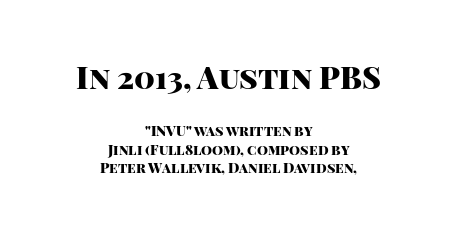
The image shows 31 px heavy sans-serif type, upright; set centered, normal line spacing (1.31x), normal letter spacing, not underlined; the first (top) block is 2.21x larger; high stroke contrast and a large x-height.
